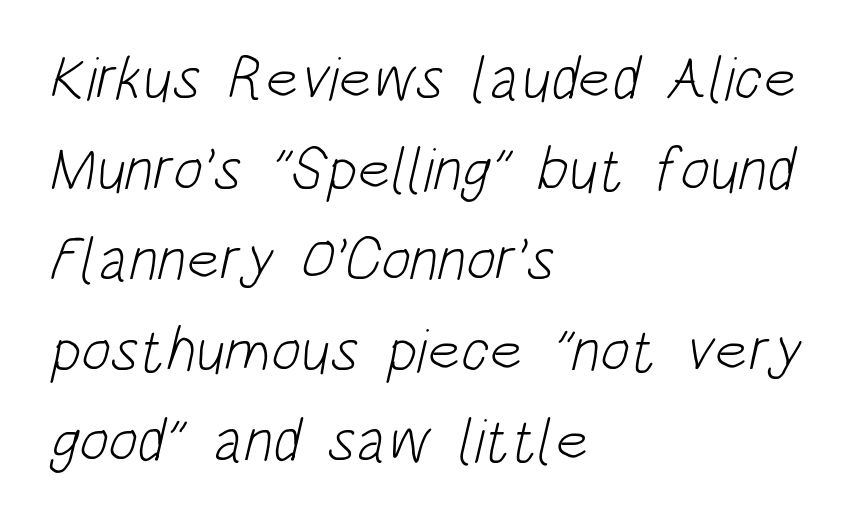
Q: Is the text bold? A: No.
Q: Is the typeface a serif or a sans-serif typeface? A: Sans-serif.
Q: Is the text underlined? A: No.
Q: How is the paragraph aligned? A: Left-aligned.
Q: Is the spacing between letters normal or unusually wide? A: Normal.
Q: Is the spacing between lines tight, normal or loose? A: Normal.
Q: Width (condensed, normal, or wide)? A: Condensed.
Q: Stroke contrast? A: Low.
Q: x-height? A: Large.
Q: Monospaced? A: No.
